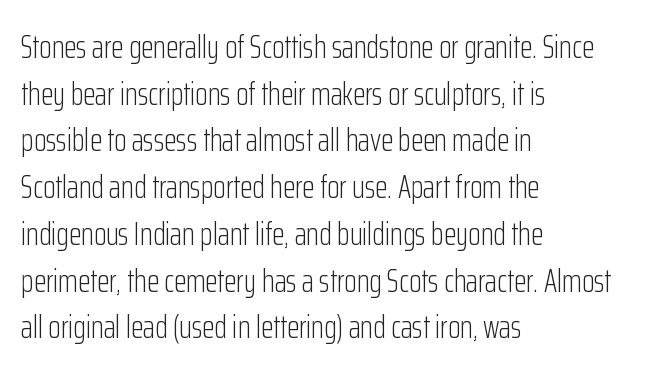
{"serif": "no", "italic": "no", "bold": "no", "weight": "light", "width": "condensed", "stroke_contrast": "low", "x_height": "medium", "monospaced": "no", "underline": "no", "align": "left", "line_spacing": "normal", "line_spacing_ratio": 1.46, "letter_spacing": "normal", "letter_spacing_em": 0.0, "glyph_px": 32}
